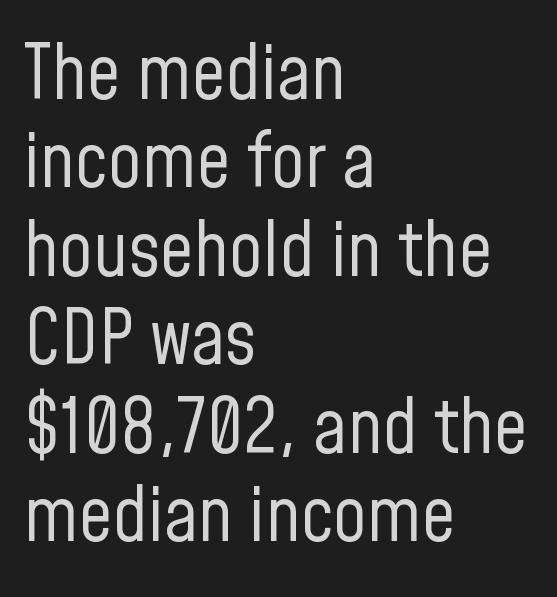
The image shows 75 px regular-weight, condensed sans-serif type, upright; set left-aligned, line spacing 1.18x, normal letter spacing, not underlined; low stroke contrast and a medium x-height.
